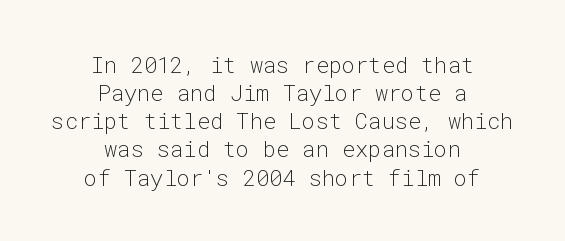
The image shows 22 px text type, upright; set centered, normal line spacing (1.28x), normal letter spacing, not underlined.
